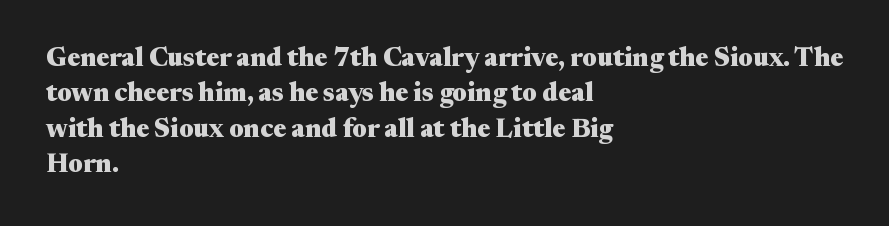
Q: Is the text bold? A: Yes.
Q: Is the text italic (slanted)? A: No, it is upright.
Q: Is the text underlined? A: No.
Q: How is the paragraph aligned? A: Left-aligned.
Q: Is the spacing between letters normal or unusually wide? A: Normal.
Q: Is the spacing between lines tight, normal or loose? A: Normal.
